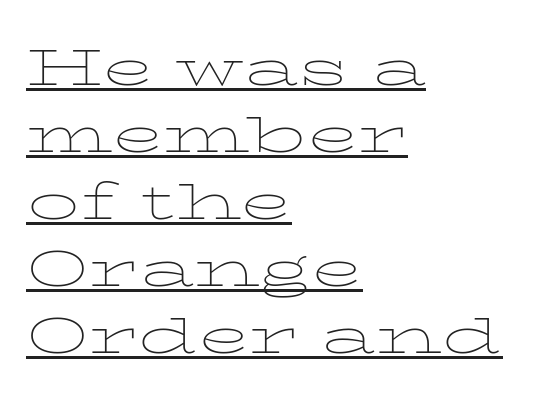
{"serif": "yes", "italic": "no", "bold": "no", "weight": "thin", "width": "wide", "stroke_contrast": "low", "x_height": "medium", "monospaced": "no", "underline": "yes", "align": "left", "line_spacing": "normal", "line_spacing_ratio": 1.29, "letter_spacing": "normal", "letter_spacing_em": 0.0, "glyph_px": 52}
